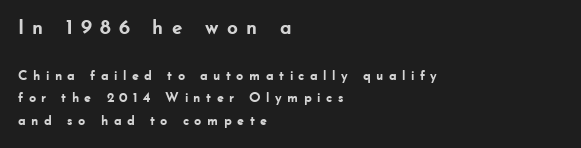
Q: Is the text bold? A: Yes.
Q: Is the text italic (slanted)? A: No, it is upright.
Q: Is the text underlined? A: No.
Q: How is the paragraph aligned? A: Left-aligned.
Q: Is the spacing between letters normal or unusually wide? A: Unusually wide.
Q: Is the spacing between lines tight, normal or loose? A: Normal.
Q: Which block of text is set in a larger size, the first (top) or the second (bottom)? A: The first (top) one.
